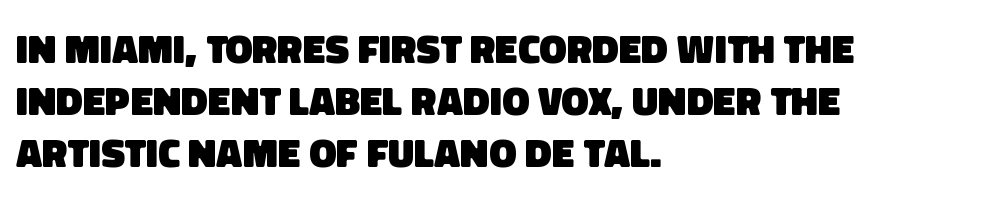
Q: Is the text bold? A: Yes.
Q: Is the typeface a serif or a sans-serif typeface? A: Sans-serif.
Q: Is the text underlined? A: No.
Q: How is the paragraph aligned? A: Left-aligned.
Q: Is the spacing between letters normal or unusually wide? A: Normal.
Q: Is the spacing between lines tight, normal or loose? A: Normal.
Q: Width (condensed, normal, or wide)? A: Normal.
Q: Stroke contrast? A: Low.
Q: x-height? A: Large.
Q: Monospaced? A: No.
